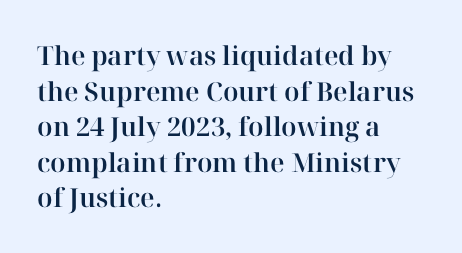
Q: Is the text italic (slanted)? A: No, it is upright.
Q: Is the text underlined? A: No.
Q: How is the paragraph aligned? A: Left-aligned.
Q: Is the spacing between letters normal or unusually wide? A: Normal.
Q: Is the spacing between lines tight, normal or loose? A: Normal.
